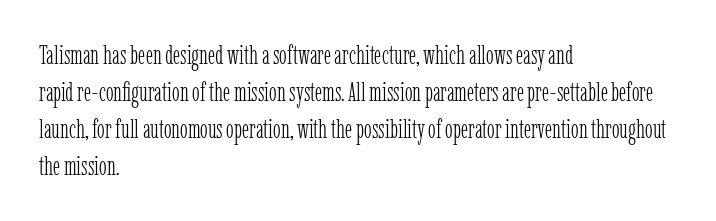
Q: Is the text bold? A: No.
Q: Is the text italic (slanted)? A: No, it is upright.
Q: Is the text underlined? A: No.
Q: How is the paragraph aligned? A: Left-aligned.
Q: Is the spacing between letters normal or unusually wide? A: Normal.
Q: Is the spacing between lines tight, normal or loose? A: Normal.
